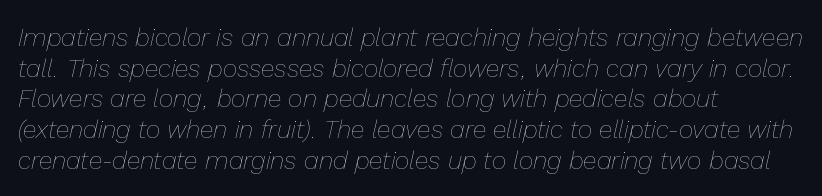
The image shows 25 px text type, italic (leaning right); set left-aligned, line spacing 1.23x, normal letter spacing, not underlined.
